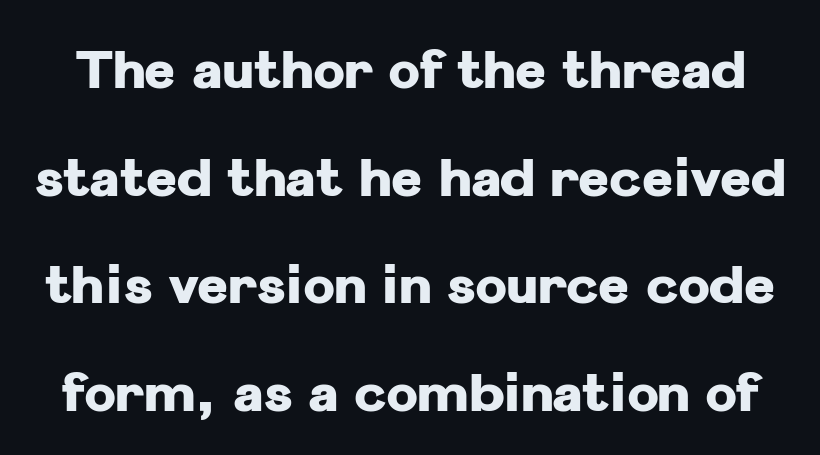
Q: Is the text bold? A: Yes.
Q: Is the text italic (slanted)? A: No, it is upright.
Q: Is the typeface a serif or a sans-serif typeface? A: Sans-serif.
Q: Is the text underlined? A: No.
Q: Is the spacing between letters normal or unusually wide? A: Normal.
Q: Is the spacing between lines tight, normal or loose? A: Loose.
Q: Width (condensed, normal, or wide)? A: Normal.
Q: Stroke contrast? A: Low.
Q: x-height? A: Medium.
Q: Monospaced? A: No.
